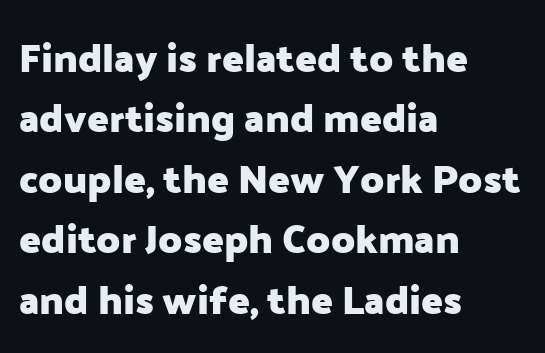
The text block is weighted toward the left margin, trailing off unevenly rightward. Italic? Not at all — the glyphs are vertical. Honestly, the letter spacing is just normal — you wouldn't notice it. Baseline-to-baseline distance is the conventional proportion of letter height. The characters look thick and weighty, a clear bold. Descenders hang freely into open space.
